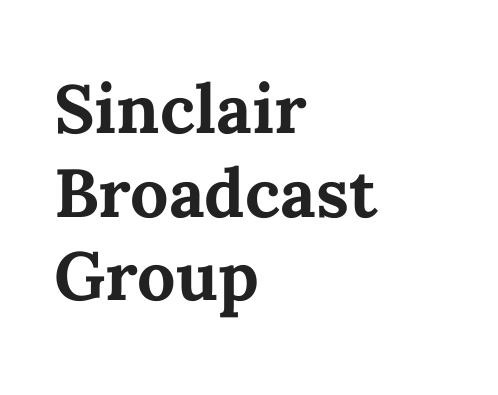
Q: Is the text bold? A: Yes.
Q: Is the text italic (slanted)? A: No, it is upright.
Q: Is the text underlined? A: No.
Q: How is the paragraph aligned? A: Left-aligned.
Q: Is the spacing between letters normal or unusually wide? A: Normal.
Q: Width (condensed, normal, or wide)? A: Normal.
Q: Stroke contrast? A: Medium.
Q: x-height? A: Medium.
Q: Monospaced? A: No.
